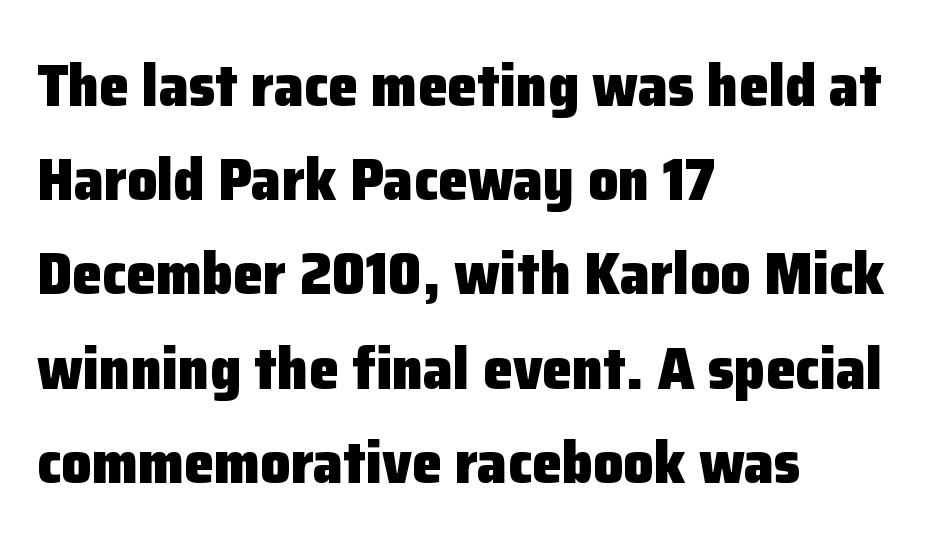
The image shows 60 px heavy sans-serif type, upright; set left-aligned, normal line spacing (1.57x), normal letter spacing, not underlined; low stroke contrast and a medium x-height.
